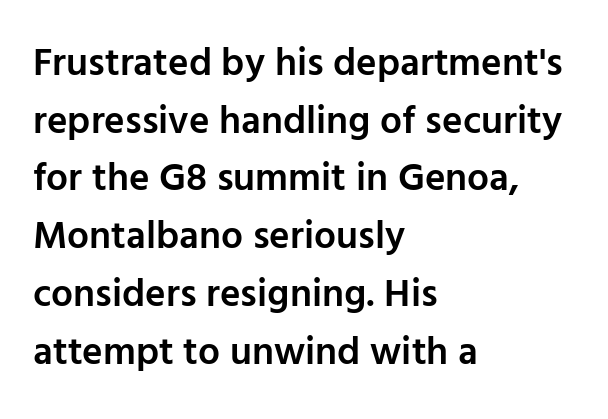
Vertical spacing — default. The passage shown is semibold, sitting just below true bold. Do the characters align in a grid? No, the font is proportional. No word sits above an underline.
